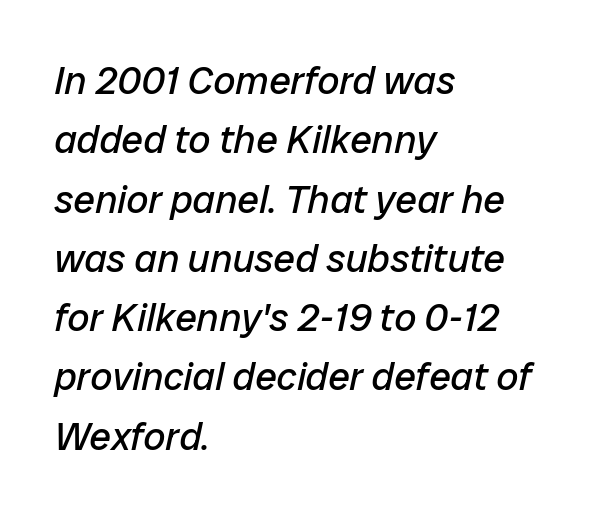
The image shows 39 px regular-weight type, italic (leaning right); set left-aligned, normal line spacing (1.52x), normal letter spacing, not underlined; low stroke contrast and a medium x-height.
